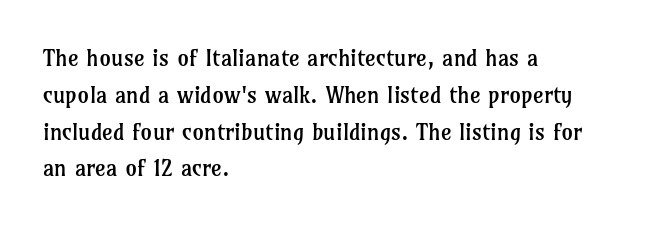
{"italic": "no", "bold": "no", "underline": "no", "align": "left", "line_spacing": "normal", "line_spacing_ratio": 1.6, "letter_spacing": "normal", "letter_spacing_em": 0.0, "glyph_px": 23}
